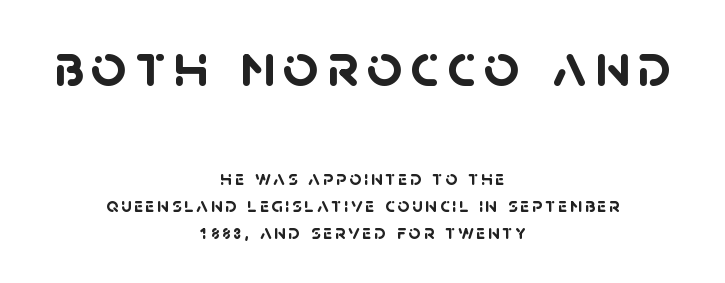
The image shows 62 px semibold sans-serif type; set centered, normal line spacing (1.28x), not underlined; the first (top) block is 2.95x larger; low stroke contrast and a large x-height.
